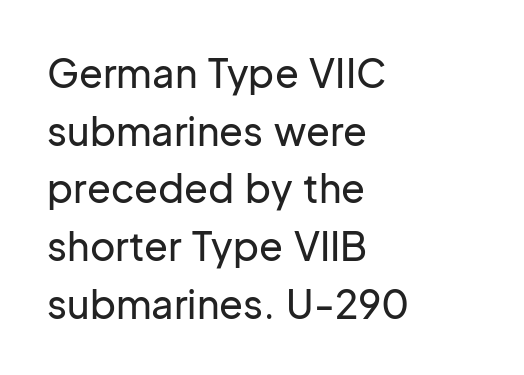
{"serif": "no", "italic": "no", "width": "normal", "stroke_contrast": "low", "x_height": "medium", "monospaced": "no", "underline": "no", "align": "left", "line_spacing": "normal", "line_spacing_ratio": 1.48, "letter_spacing": "normal", "letter_spacing_em": 0.0, "glyph_px": 39}
